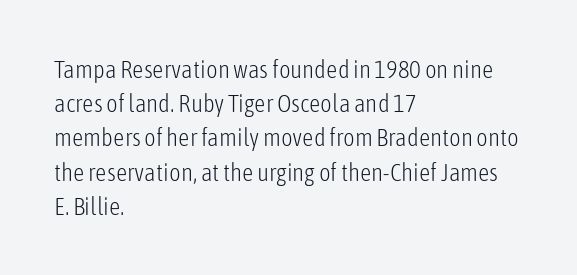
The image shows 25 px text type, upright; set left-aligned, normal line spacing (1.37x), normal letter spacing, not underlined.
